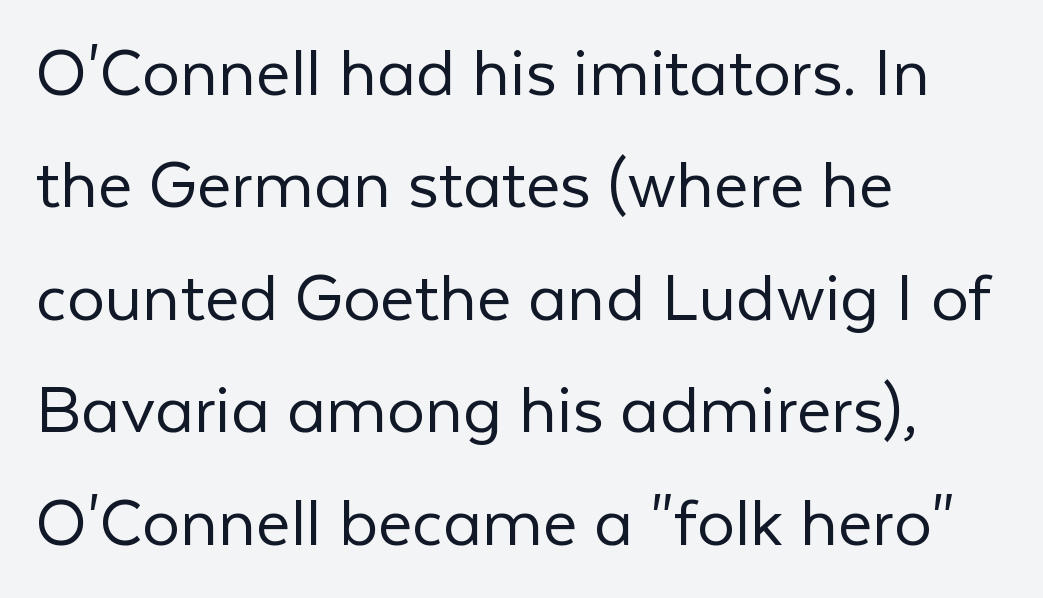
{"serif": "no", "italic": "no", "bold": "no", "weight": "light", "width": "normal", "stroke_contrast": "low", "x_height": "medium", "monospaced": "no", "underline": "no", "align": "left", "line_spacing": "normal", "line_spacing_ratio": 1.5, "letter_spacing": "normal", "letter_spacing_em": 0.0, "glyph_px": 75}
